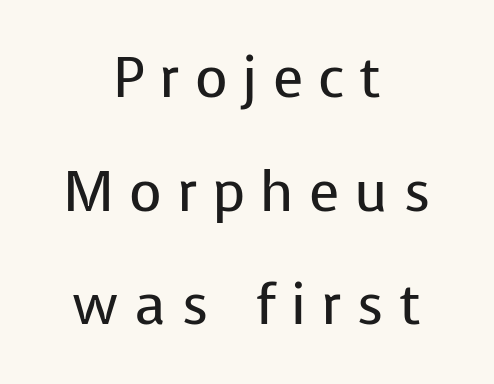
On a weight scale, this lands at 450 or below. Layout note: lines centered. Is this a fixed-width face? No — the glyphs have proportional, varying widths. Ordinary non-slanted type is in use.
